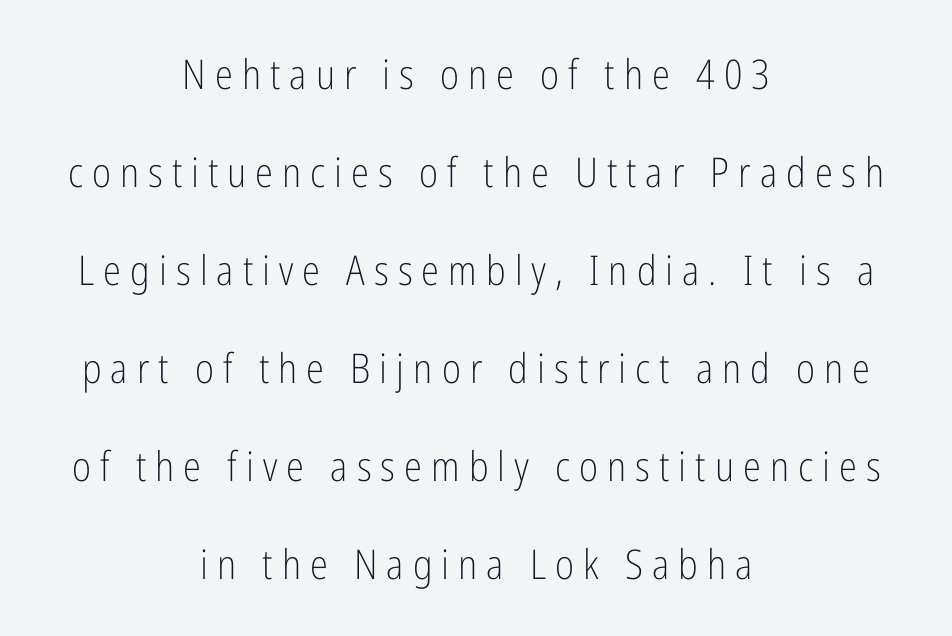
Q: Is the text bold? A: No.
Q: Is the text italic (slanted)? A: No, it is upright.
Q: Is the typeface a serif or a sans-serif typeface? A: Sans-serif.
Q: Is the text underlined? A: No.
Q: How is the paragraph aligned? A: Centered.
Q: Is the spacing between letters normal or unusually wide? A: Unusually wide.
Q: Is the spacing between lines tight, normal or loose? A: Loose.
Q: Width (condensed, normal, or wide)? A: Condensed.
Q: Stroke contrast? A: Low.
Q: x-height? A: Medium.
Q: Monospaced? A: No.
